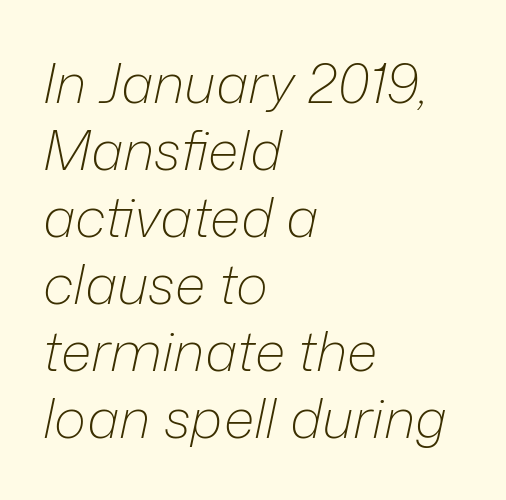
The area under the type is left untouched. Is the type slanted? Yes — the strokes lean at a clear angle. Character widths vary here, with narrow letters taking less room than wide ones. Is this a heavy cut? Hardly; it is regular or lighter. The paragraph has a hard left edge and a soft right edge.
